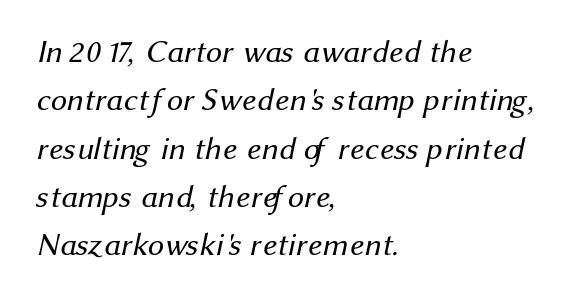
{"serif": "no", "bold": "no", "weight": "regular", "width": "normal", "stroke_contrast": "medium", "x_height": "medium", "monospaced": "no", "underline": "no", "align": "left", "line_spacing": "normal", "line_spacing_ratio": 1.51, "letter_spacing": "normal", "letter_spacing_em": 0.0, "glyph_px": 32}
